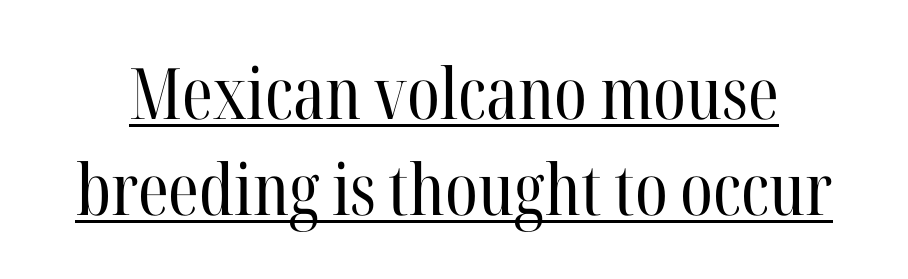
Q: Is the text bold? A: No.
Q: Is the text italic (slanted)? A: No, it is upright.
Q: Is the typeface a serif or a sans-serif typeface? A: Serif.
Q: Is the text underlined? A: Yes.
Q: Is the spacing between letters normal or unusually wide? A: Normal.
Q: Is the spacing between lines tight, normal or loose? A: Normal.
Q: Width (condensed, normal, or wide)? A: Condensed.
Q: Stroke contrast? A: High.
Q: x-height? A: Medium.
Q: Monospaced? A: No.
